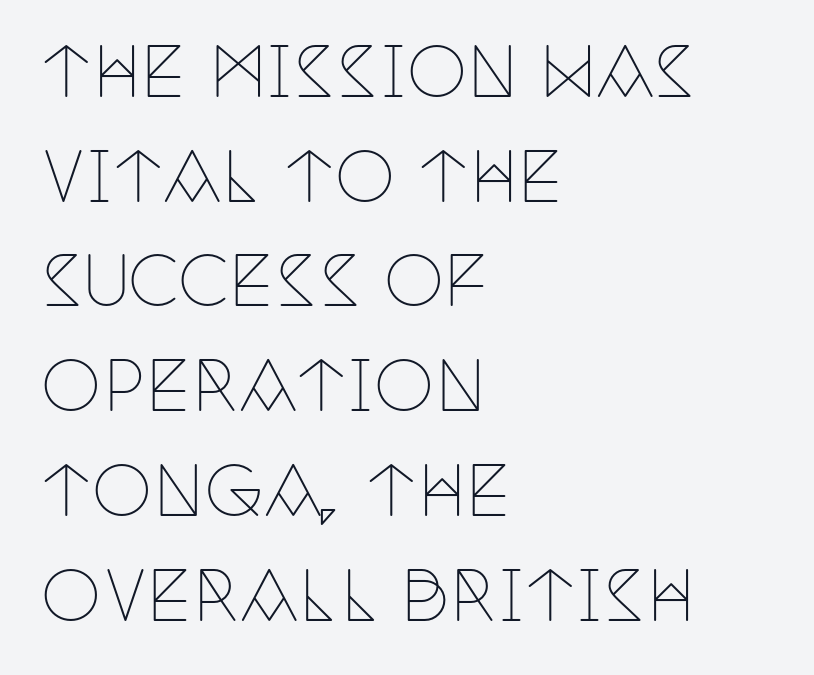
Q: Is the text bold? A: No.
Q: Is the text italic (slanted)? A: No, it is upright.
Q: Is the typeface a serif or a sans-serif typeface? A: Serif.
Q: Is the text underlined? A: No.
Q: How is the paragraph aligned? A: Left-aligned.
Q: Is the spacing between letters normal or unusually wide? A: Normal.
Q: Is the spacing between lines tight, normal or loose? A: Normal.
Q: Width (condensed, normal, or wide)? A: Condensed.
Q: Stroke contrast? A: Low.
Q: x-height? A: Large.
Q: Monospaced? A: No.
